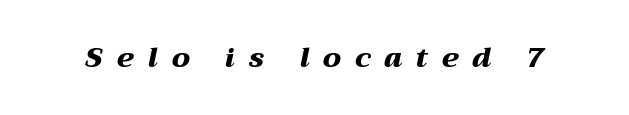
Q: Is the text bold? A: Yes.
Q: Is the text italic (slanted)? A: Yes, it leans right by about 12 degrees.
Q: Is the text underlined? A: No.
Q: Is the spacing between letters normal or unusually wide? A: Unusually wide.
Q: Width (condensed, normal, or wide)? A: Wide.
Q: Stroke contrast? A: Medium.
Q: x-height? A: Medium.
Q: Monospaced? A: No.
